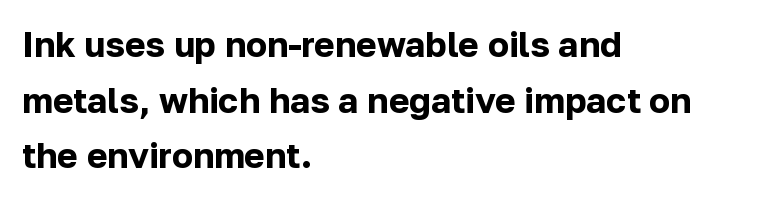
The image shows 35 px bold sans-serif type, upright; set left-aligned, normal line spacing (1.59x), normal letter spacing, not underlined; low stroke contrast and a medium x-height.
